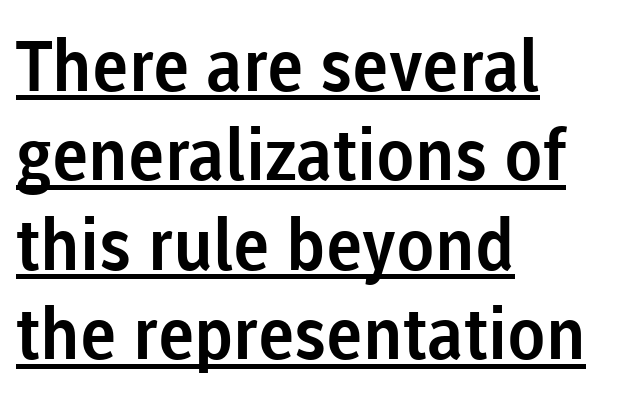
Q: Is the text italic (slanted)? A: No, it is upright.
Q: Is the typeface a serif or a sans-serif typeface? A: Sans-serif.
Q: Is the text underlined? A: Yes.
Q: How is the paragraph aligned? A: Left-aligned.
Q: Is the spacing between letters normal or unusually wide? A: Normal.
Q: Is the spacing between lines tight, normal or loose? A: Normal.
Q: Width (condensed, normal, or wide)? A: Normal.
Q: Stroke contrast? A: Low.
Q: x-height? A: Medium.
Q: Monospaced? A: No.
